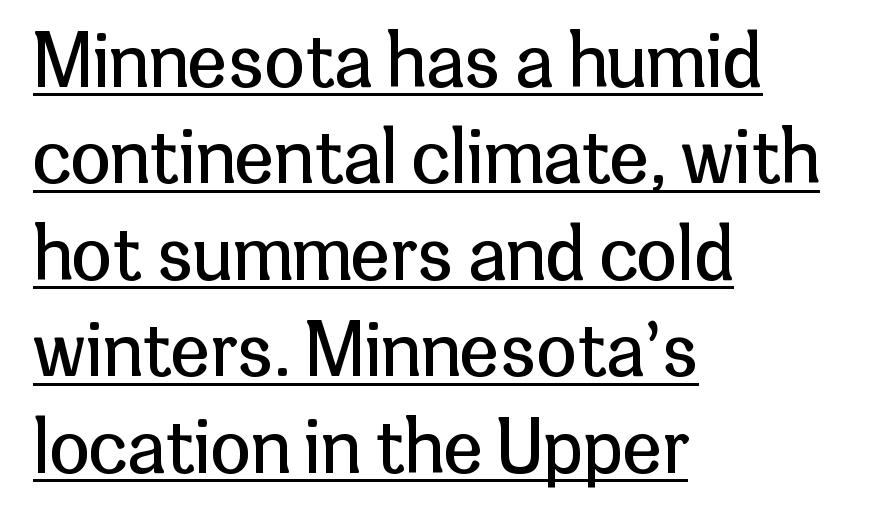
The image shows 72 px regular-weight sans-serif type, upright; set left-aligned, normal line spacing (1.34x), normal letter spacing, underlined; low stroke contrast and a medium x-height.
